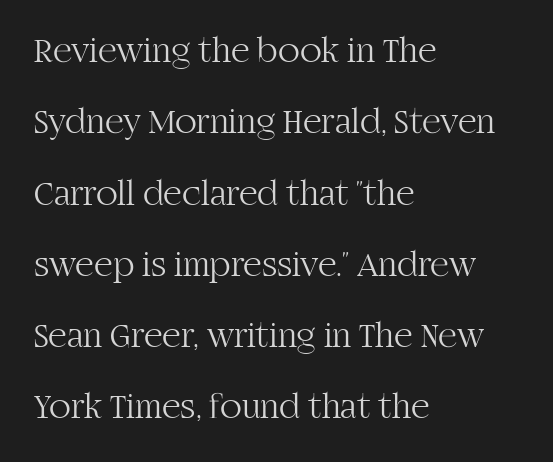
Q: Is the text bold? A: No.
Q: Is the text italic (slanted)? A: No, it is upright.
Q: Is the typeface a serif or a sans-serif typeface? A: Serif.
Q: Is the text underlined? A: No.
Q: How is the paragraph aligned? A: Left-aligned.
Q: Is the spacing between letters normal or unusually wide? A: Normal.
Q: Is the spacing between lines tight, normal or loose? A: Loose.
Q: Width (condensed, normal, or wide)? A: Normal.
Q: Stroke contrast? A: High.
Q: x-height? A: Large.
Q: Monospaced? A: No.
